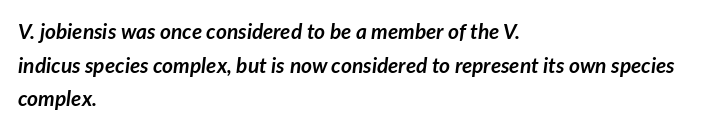
{"italic": "yes", "lean": "right", "slant_degrees": 7, "bold": "yes", "underline": "no", "align": "left", "line_spacing": "normal", "line_spacing_ratio": 1.6, "letter_spacing": "normal", "letter_spacing_em": 0.0, "glyph_px": 21}
